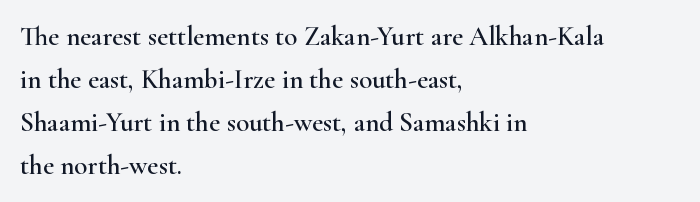
The image shows 27 px text type, upright; set left-aligned, normal line spacing (1.59x), normal letter spacing, not underlined.
